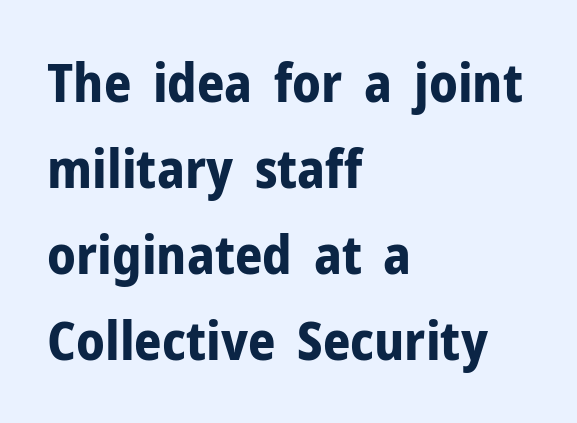
Note: no serifs on the glyphs. Unmarked baselines from the first word to the last. Think of a printed novel: that variable character pitch is what you see here. Whoever set this chose a conventional vertical rhythm. Every character sits straight up, as roman type does. Chunky letters — that's bold for sure.
